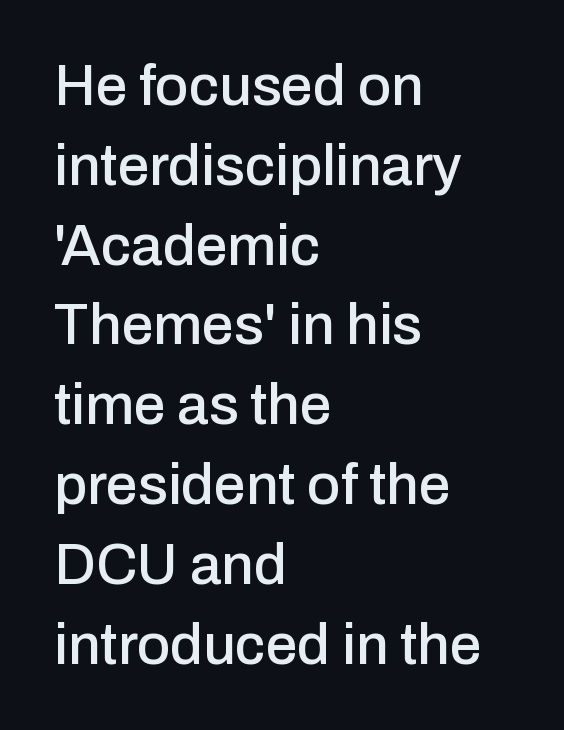
The image shows 57 px sans-serif type, upright; set left-aligned, normal line spacing (1.4x), normal letter spacing, not underlined; low stroke contrast and a medium x-height.
